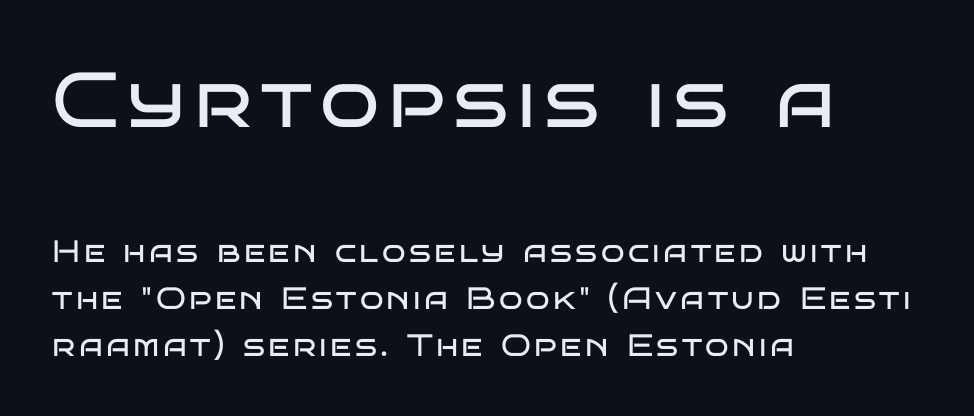
The image shows 78 px regular-weight, wide sans-serif type, upright; set left-aligned, normal line spacing (1.51x), not underlined; the first (top) block is 2.52x larger; low stroke contrast and a large x-height.
